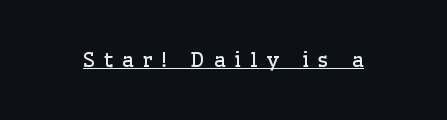
Q: Is the text bold? A: No.
Q: Is the text italic (slanted)? A: No, it is upright.
Q: Is the text underlined? A: Yes.
Q: Is the spacing between letters normal or unusually wide? A: Unusually wide.
